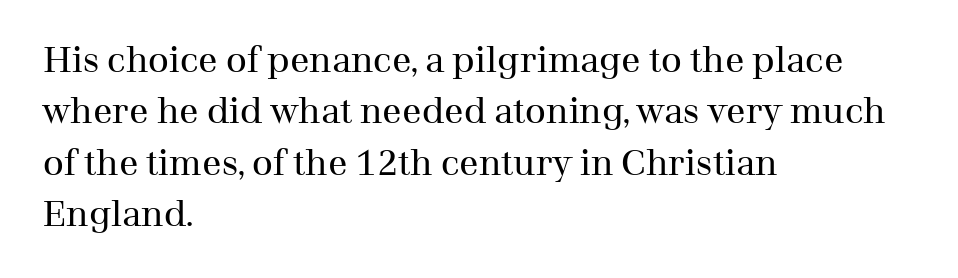
Q: Is the text bold? A: No.
Q: Is the text italic (slanted)? A: No, it is upright.
Q: Is the typeface a serif or a sans-serif typeface? A: Serif.
Q: Is the text underlined? A: No.
Q: How is the paragraph aligned? A: Left-aligned.
Q: Is the spacing between letters normal or unusually wide? A: Normal.
Q: Is the spacing between lines tight, normal or loose? A: Normal.
Q: Width (condensed, normal, or wide)? A: Normal.
Q: Stroke contrast? A: Medium.
Q: x-height? A: Medium.
Q: Monospaced? A: No.
